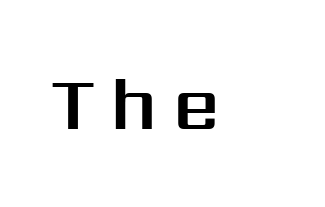
You could not count columns in this text — the font is proportionally spaced. The passage shown is not underscored anywhere. Words appear elongated and porous because spacing is wide. Posture: upright roman. The letters carry no serifs — their stems end cleanly without finishing strokes.
